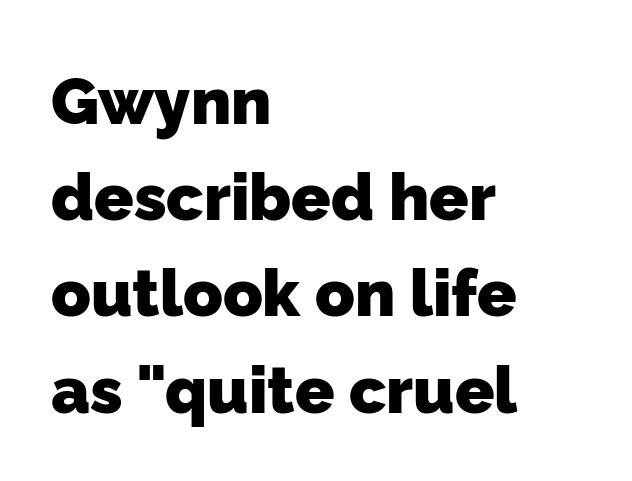
{"serif": "no", "bold": "yes", "weight": "heavy", "width": "normal", "stroke_contrast": "low", "x_height": "medium", "monospaced": "no", "underline": "no", "align": "left", "line_spacing": "normal", "line_spacing_ratio": 1.48, "letter_spacing": "normal", "letter_spacing_em": 0.0, "glyph_px": 65}
